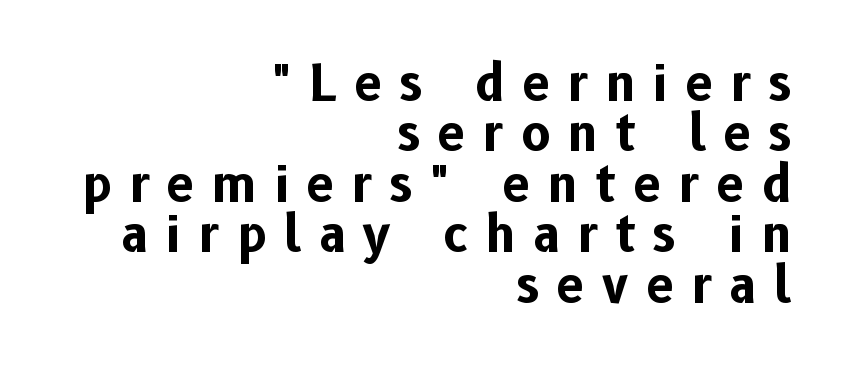
This block would grow much taller if given ordinary leading; it's compressed now. This sample uses an upright cut, with every glyph sitting square on the baseline. This rendering features lettering with no underline. Someone cranked the tracking dial way up on this one.
